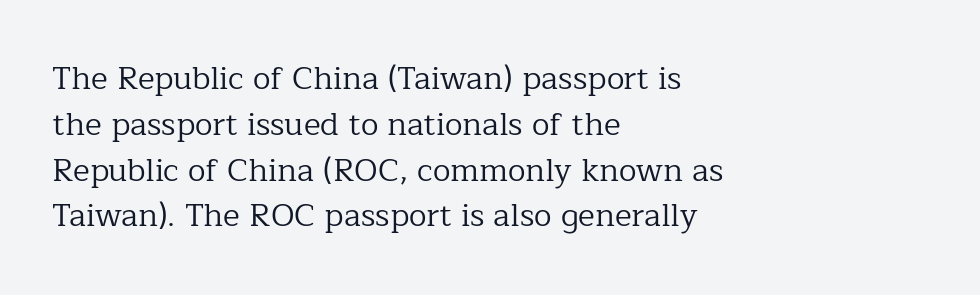
Q: Is the text bold? A: No.
Q: Is the text italic (slanted)? A: No, it is upright.
Q: Is the typeface a serif or a sans-serif typeface? A: Serif.
Q: Is the text underlined? A: No.
Q: How is the paragraph aligned? A: Left-aligned.
Q: Is the spacing between letters normal or unusually wide? A: Normal.
Q: Is the spacing between lines tight, normal or loose? A: Normal.
Q: Width (condensed, normal, or wide)? A: Normal.
Q: Stroke contrast? A: Low.
Q: x-height? A: Medium.
Q: Monospaced? A: No.
